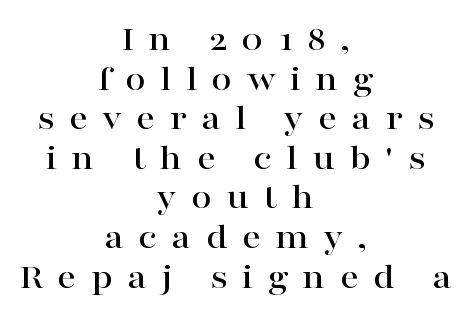
Q: Is the text italic (slanted)? A: No, it is upright.
Q: Is the typeface a serif or a sans-serif typeface? A: Serif.
Q: Is the text underlined? A: No.
Q: How is the paragraph aligned? A: Centered.
Q: Is the spacing between letters normal or unusually wide? A: Unusually wide.
Q: Is the spacing between lines tight, normal or loose? A: Tight.
Q: Width (condensed, normal, or wide)? A: Wide.
Q: Stroke contrast? A: High.
Q: x-height? A: Medium.
Q: Monospaced? A: No.
